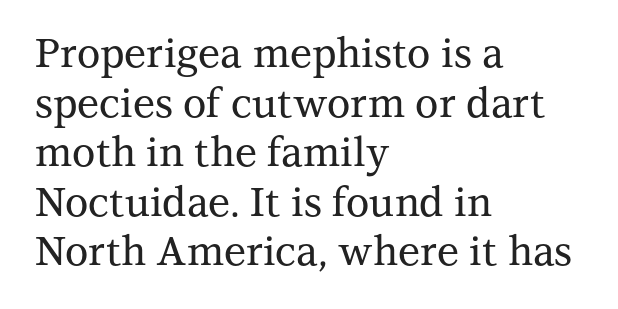
Q: Is the text italic (slanted)? A: No, it is upright.
Q: Is the typeface a serif or a sans-serif typeface? A: Serif.
Q: Is the text underlined? A: No.
Q: How is the paragraph aligned? A: Left-aligned.
Q: Is the spacing between letters normal or unusually wide? A: Normal.
Q: Width (condensed, normal, or wide)? A: Normal.
Q: Stroke contrast? A: Medium.
Q: x-height? A: Medium.
Q: Monospaced? A: No.
